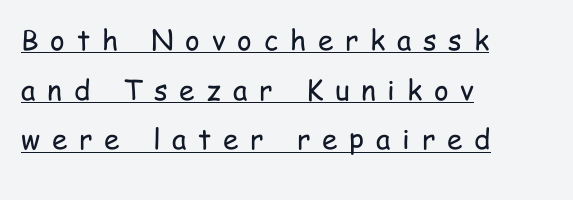
The strokes are not fattened; the text isn't bold. The lines in this sample share a left origin and differ only in where they stop. Students, observe the line beneath the letters — that is underlining. The gaps between neighbouring characters are conspicuously large.
